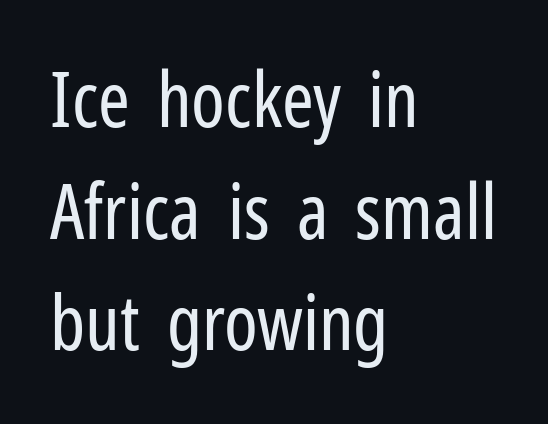
Rendered with straight, roman letterforms. Regarding leading, the lines here are spaced in the standard way. The foot of each line stays bare and open. Nope, no serifs anywhere on these letters. Proportional: the letters do not fall into vertical columns. The face used here is rendered with its standard letterfit.
